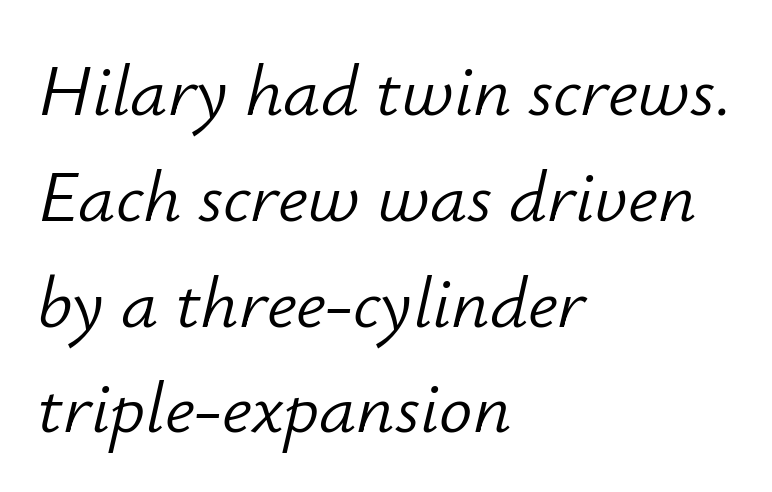
The image shows 74 px light type, italic (leaning right); set left-aligned, normal line spacing (1.43x), normal letter spacing, not underlined; low stroke contrast and a small x-height.
